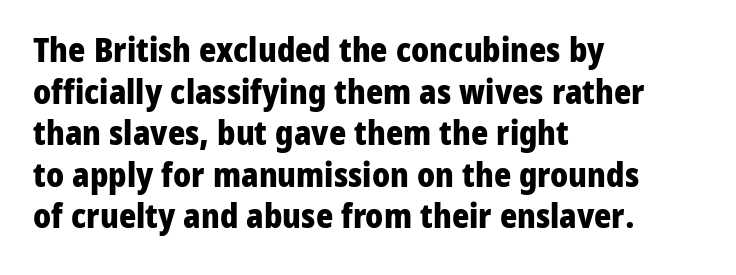
The space between consecutive lines is moderate. The face used here is rendered with its standard letterfit. Regarding serifs, this sample does without them. Style check: upright. Just letters on the line, the space beneath them empty. Does the weight exceed regular? Yes, all the way to bold.
